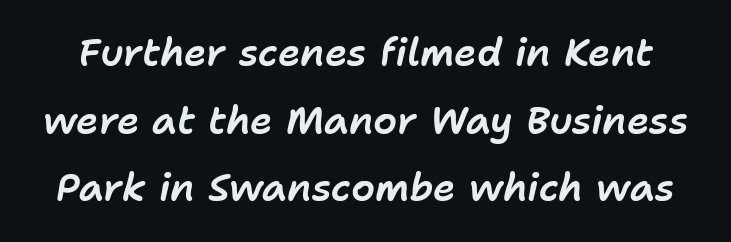
The image shows 38 px text type, italic (leaning right); set line spacing 1.78x, normal letter spacing, not underlined; low stroke contrast and a medium x-height.
